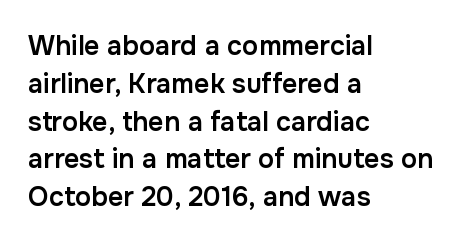
Short note: letters normally spaced. In terms of weight, the rendering is demibold, just under bold. Students, observe: this is what conventionally led text looks like. The typography opts for an upright posture over an oblique one. Each line starts at the same left margin while the right side varies. Check the space under the baseline: it is left empty.
